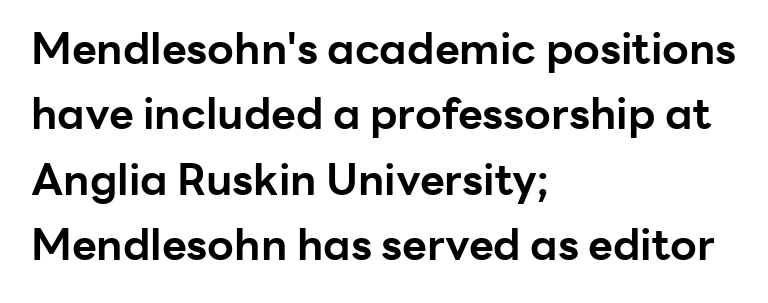
{"serif": "no", "italic": "no", "bold": "yes", "weight": "bold", "width": "normal", "stroke_contrast": "low", "x_height": "medium", "monospaced": "no", "underline": "no", "align": "left", "line_spacing": "normal", "line_spacing_ratio": 1.52, "letter_spacing": "normal", "letter_spacing_em": 0.0, "glyph_px": 43}
